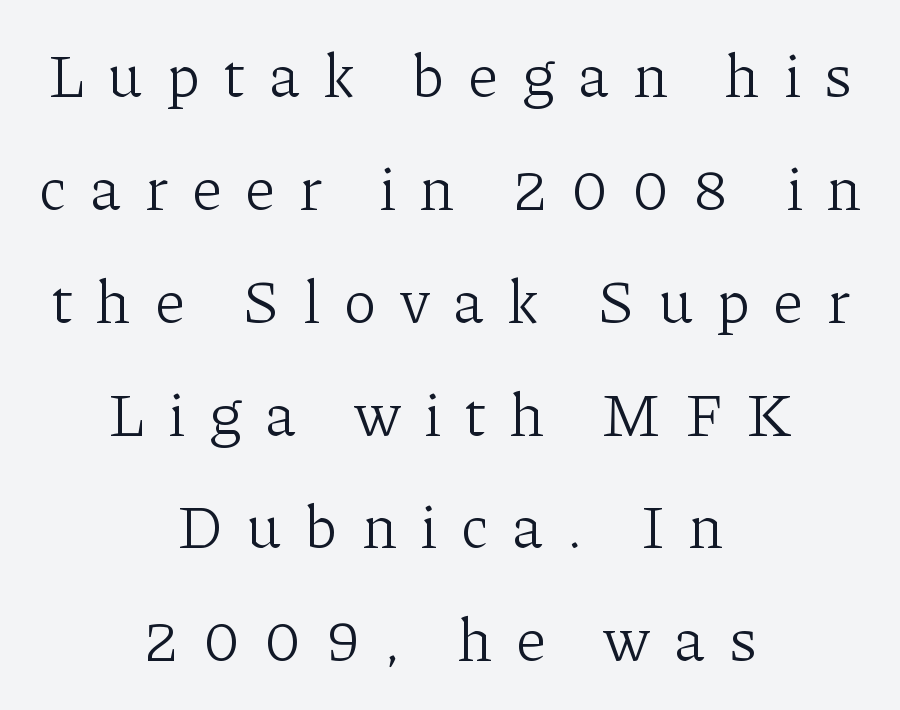
Characters follow at a spacing far wider than the type designer built in. Centered paragraph, ragged on both sides. It's the straight-up-and-down kind of type. To sum up the face: it has serifs.
